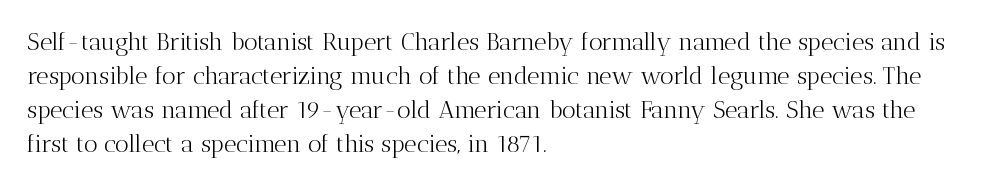
Q: Is the text bold? A: No.
Q: Is the text italic (slanted)? A: No, it is upright.
Q: Is the text underlined? A: No.
Q: How is the paragraph aligned? A: Left-aligned.
Q: Is the spacing between letters normal or unusually wide? A: Normal.
Q: Is the spacing between lines tight, normal or loose? A: Normal.
